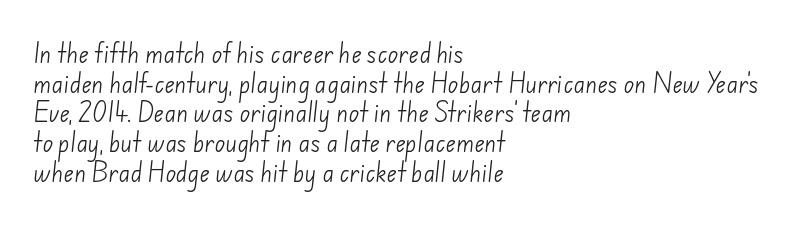
Decoration check: the copy has no underline. No letter is thick-stroked: the sample isn't bold. What's the leading like? Ordinary, nothing unusual. The ragged edge is on the right, which tells us the setting is flush left. Compared with typical body copy, the letter spacing here is the same.
